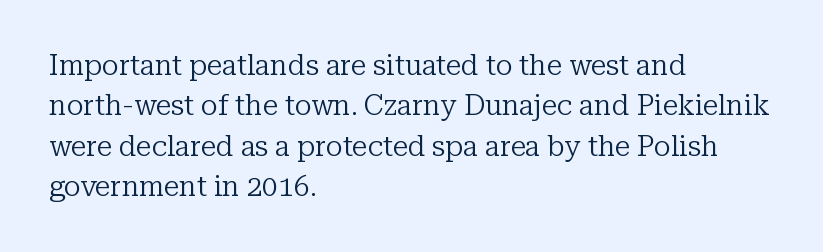
{"serif": "yes", "italic": "no", "bold": "no", "weight": "regular", "width": "normal", "stroke_contrast": "low", "x_height": "medium", "monospaced": "no", "underline": "no", "align": "left", "line_spacing": "normal", "line_spacing_ratio": 1.44, "letter_spacing": "normal", "letter_spacing_em": 0.0, "glyph_px": 28}
